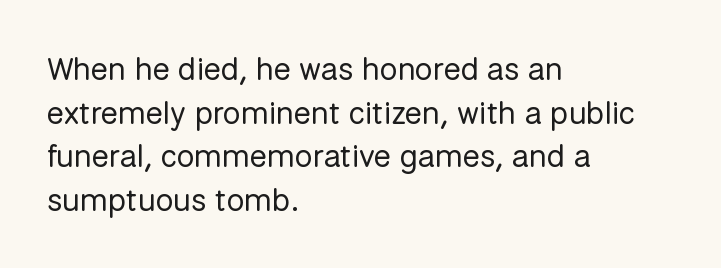
Q: Is the text bold? A: No.
Q: Is the text italic (slanted)? A: No, it is upright.
Q: Is the typeface a serif or a sans-serif typeface? A: Sans-serif.
Q: Is the text underlined? A: No.
Q: How is the paragraph aligned? A: Left-aligned.
Q: Is the spacing between letters normal or unusually wide? A: Normal.
Q: Is the spacing between lines tight, normal or loose? A: Normal.
Q: Width (condensed, normal, or wide)? A: Normal.
Q: Stroke contrast? A: Low.
Q: x-height? A: Medium.
Q: Monospaced? A: No.
